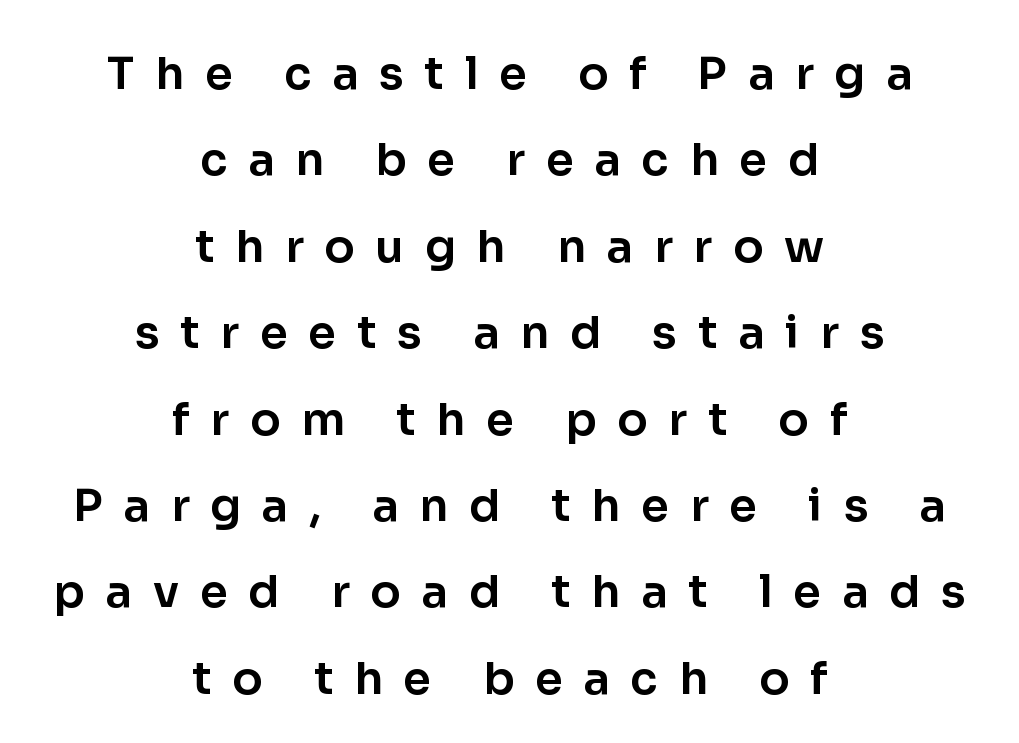
The image shows 45 px sans-serif type, upright; set centered, loose line spacing (1.92x), unusually wide letter spacing (+0.46 em), not underlined; low stroke contrast and a medium x-height.
